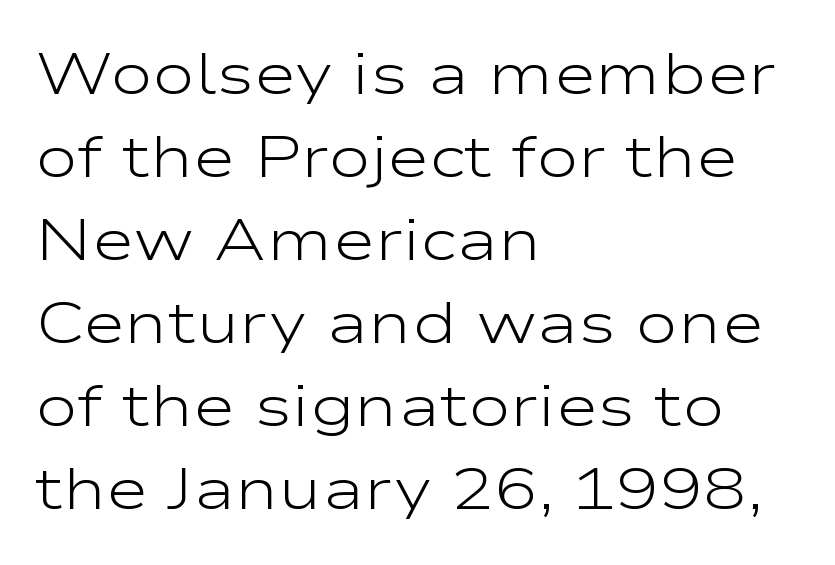
The image shows 58 px light, wide sans-serif type, upright; set left-aligned, normal line spacing (1.43x), normal letter spacing, not underlined; low stroke contrast and a medium x-height.
